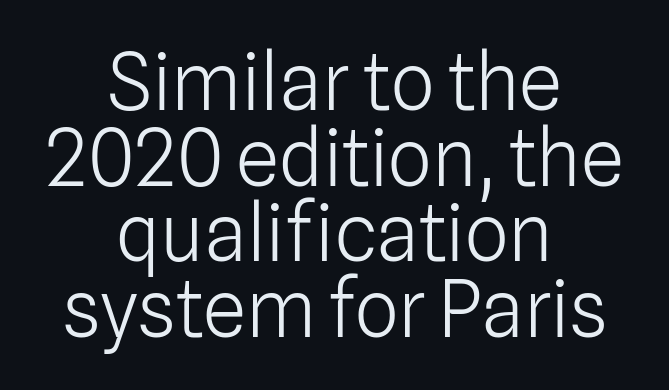
The image shows 78 px light sans-serif type, upright; set centered, tight line spacing (0.97x), normal letter spacing, not underlined; low stroke contrast and a medium x-height.
